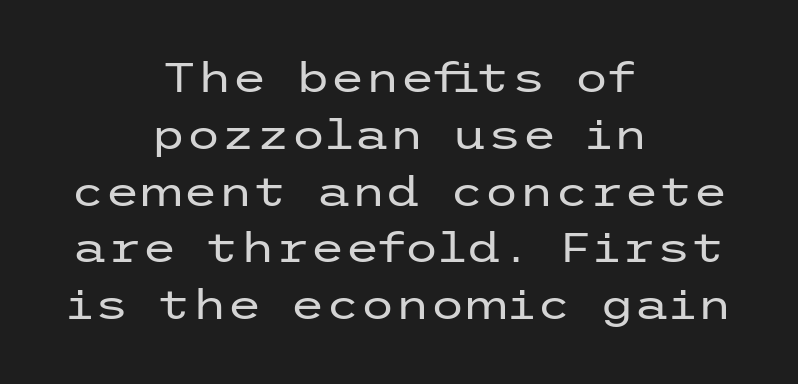
The image shows 40 px regular-weight, wide sans-serif type, upright; set centered, normal line spacing (1.42x), normal letter spacing, not underlined; low stroke contrast and a medium x-height.
